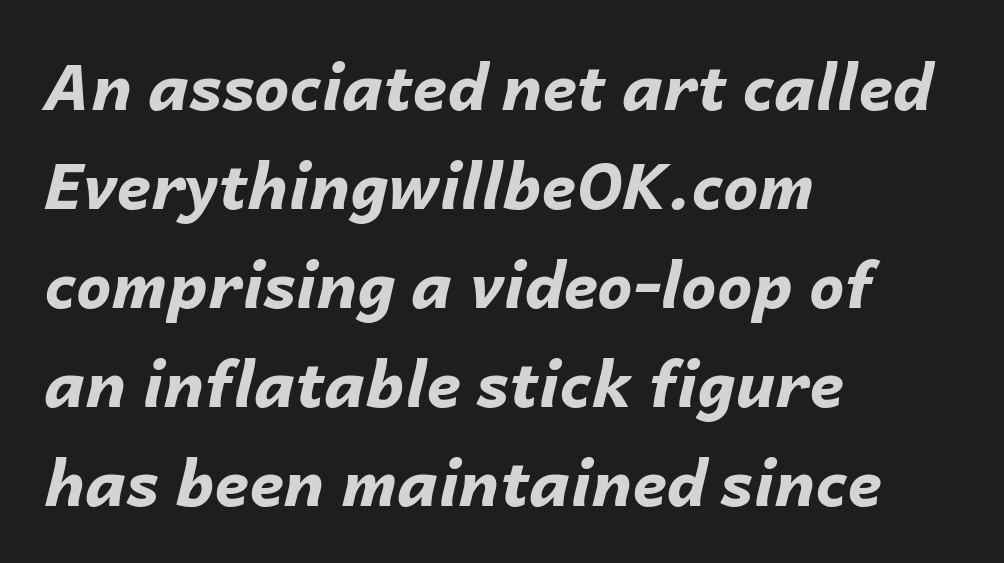
Students, this is bold: see how much ink each stroke carries. Tracking value appears to be zero — textbook default spacing. This rendering features lettering with no underline. A typesetter would mark this as italic. Here the designer chose a conventional face with non-uniform glyph widths.
